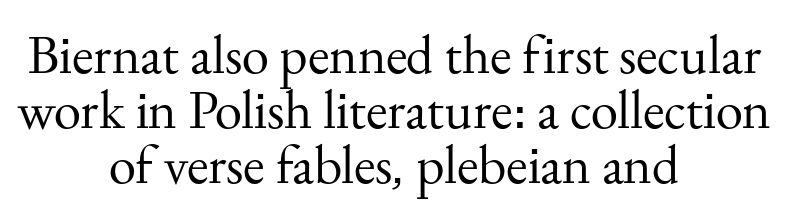
The image shows 55 px regular-weight serif type, upright; set centered, tight line spacing (1.0x), normal letter spacing, not underlined; medium stroke contrast and a small x-height.
